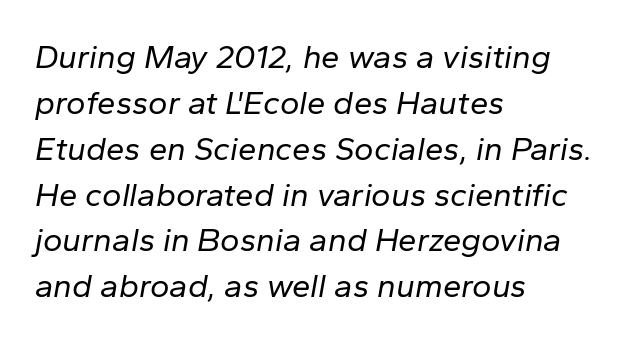
The image shows 33 px regular-weight type, italic (leaning right); set left-aligned, normal line spacing (1.39x), normal letter spacing, not underlined; low stroke contrast and a medium x-height.
